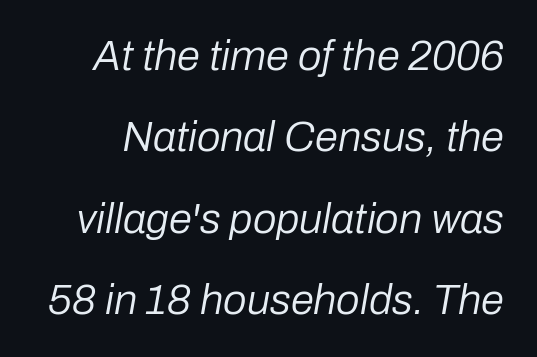
Q: Is the text bold? A: No.
Q: Is the text italic (slanted)? A: Yes, it leans right by about 10 degrees.
Q: Is the text underlined? A: No.
Q: Is the spacing between letters normal or unusually wide? A: Normal.
Q: Is the spacing between lines tight, normal or loose? A: Loose.
Q: Width (condensed, normal, or wide)? A: Normal.
Q: Stroke contrast? A: Low.
Q: x-height? A: Medium.
Q: Monospaced? A: No.
